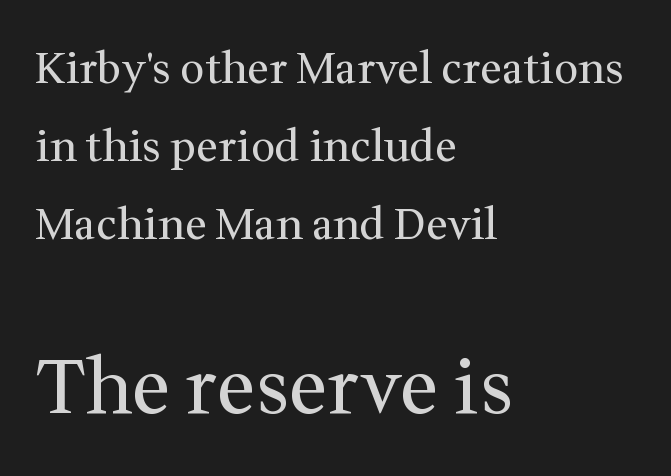
I'd call this a serif setting — the letters wear small feet. Note the varied advance widths — an 'i' is clearly narrower than an 'm'. Each row of text sits above clean, open space. This sample uses an upright cut, with every glyph sitting square on the baseline. No letter is thick-stroked: the sample isn't bold. The lines are quadded left.
